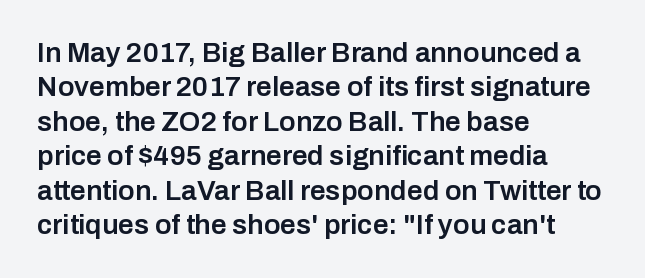
The image shows 28 px semibold sans-serif type, upright; set left-aligned, line spacing 1.23x, normal letter spacing, not underlined; low stroke contrast and a medium x-height.
